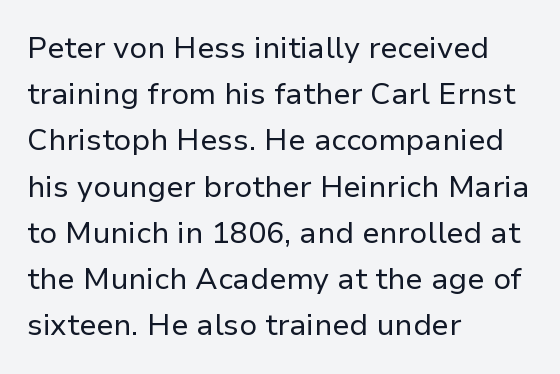
{"serif": "no", "italic": "no", "bold": "no", "weight": "regular", "width": "normal", "stroke_contrast": "low", "x_height": "medium", "monospaced": "no", "underline": "no", "align": "left", "line_spacing": "normal", "line_spacing_ratio": 1.54, "letter_spacing": "normal", "letter_spacing_em": 0.0, "glyph_px": 30}
